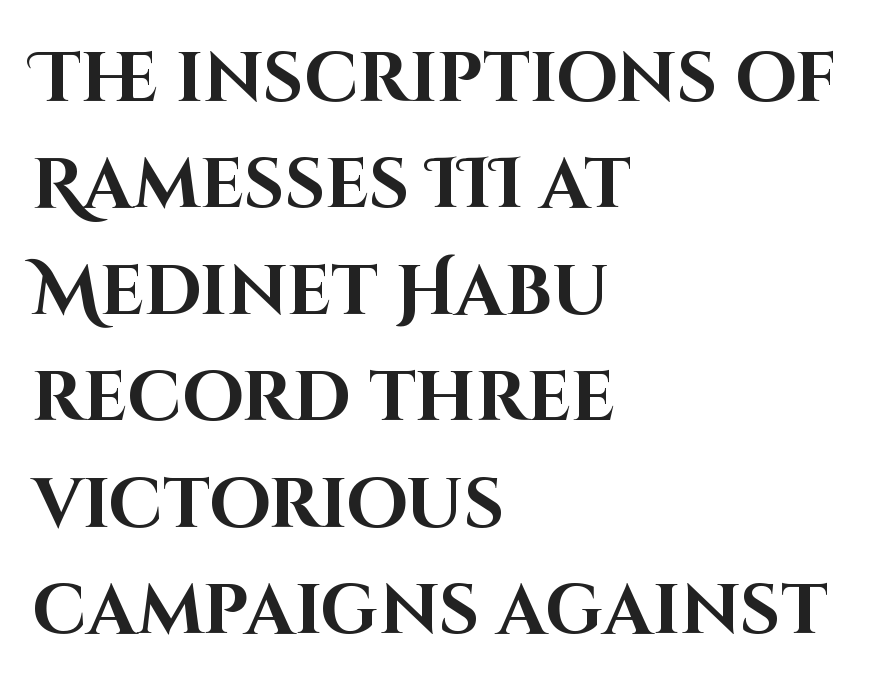
{"serif": "no", "italic": "no", "bold": "yes", "weight": "bold", "width": "normal", "stroke_contrast": "high", "x_height": "large", "monospaced": "no", "underline": "no", "align": "left", "line_spacing": "normal", "line_spacing_ratio": 1.52, "letter_spacing": "normal", "letter_spacing_em": 0.0, "glyph_px": 70}
